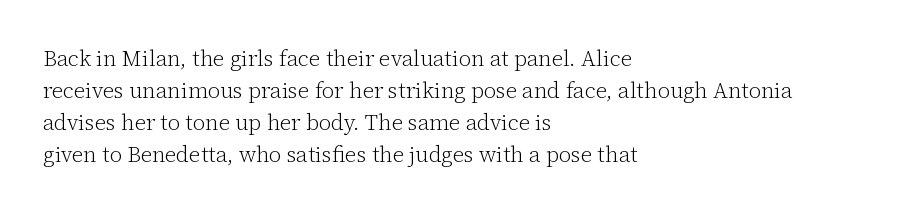
Q: Is the text bold? A: No.
Q: Is the text italic (slanted)? A: No, it is upright.
Q: Is the text underlined? A: No.
Q: How is the paragraph aligned? A: Left-aligned.
Q: Is the spacing between letters normal or unusually wide? A: Normal.
Q: Is the spacing between lines tight, normal or loose? A: Normal.
